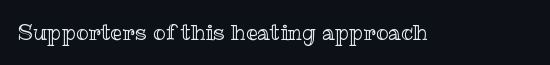
The image shows 21 px text type, upright; set normal letter spacing, not underlined.
